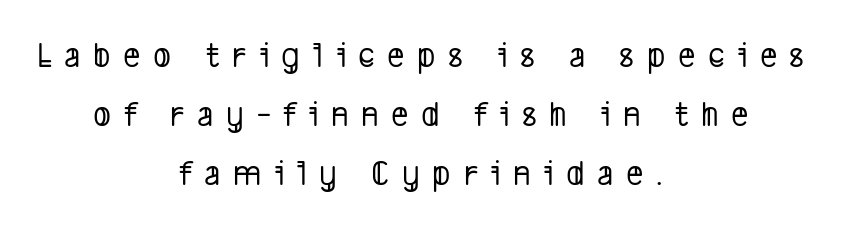
The face used here is a sans, in the tradition of grotesques and geometrics. This rendering uses center alignment, leaving both contours irregular but symmetric. The type is letterspaced generously, with wide tracking. Does the leading feel generous? No, just average. Clear beneath every line of the passage.
